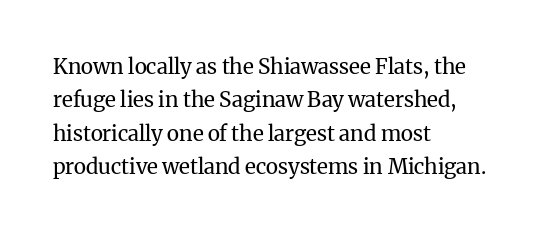
The image shows 21 px text type, upright; set left-aligned, normal line spacing (1.59x), normal letter spacing, not underlined.
